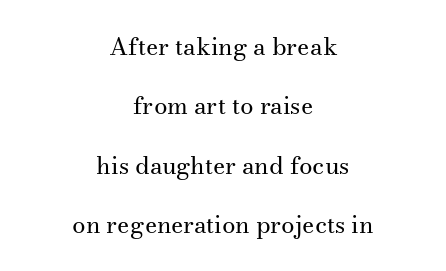
{"italic": "no", "bold": "no", "underline": "no", "align": "center", "line_spacing": "loose", "line_spacing_ratio": 2.47, "letter_spacing": "normal", "letter_spacing_em": 0.0, "glyph_px": 24}
